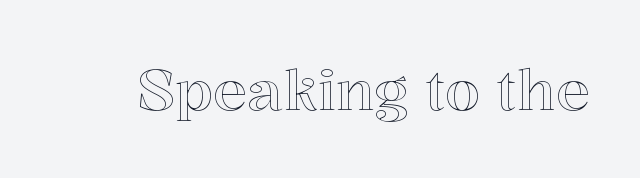
A typesetter would call this proportional, since set widths differ per character. This is roman type, the default non-slanted kind. Just letters on the line, the space beneath them empty. Glyph-to-glyph distance matches everyday printed text.
